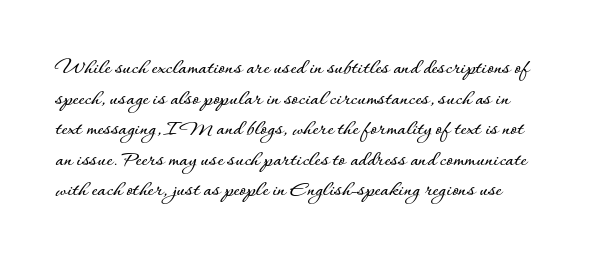
The strip under each line holds only bare page. Honestly, the row spacing looks completely unremarkable. Tracking value appears to be zero — textbook default spacing.
